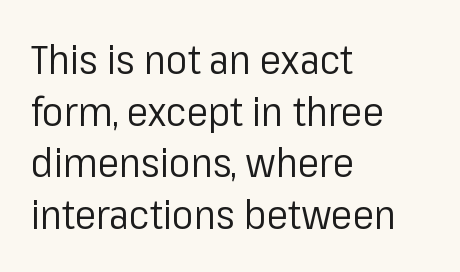
The image shows 40 px regular-weight sans-serif type, upright; set left-aligned, normal line spacing (1.29x), normal letter spacing, not underlined; low stroke contrast and a medium x-height.
